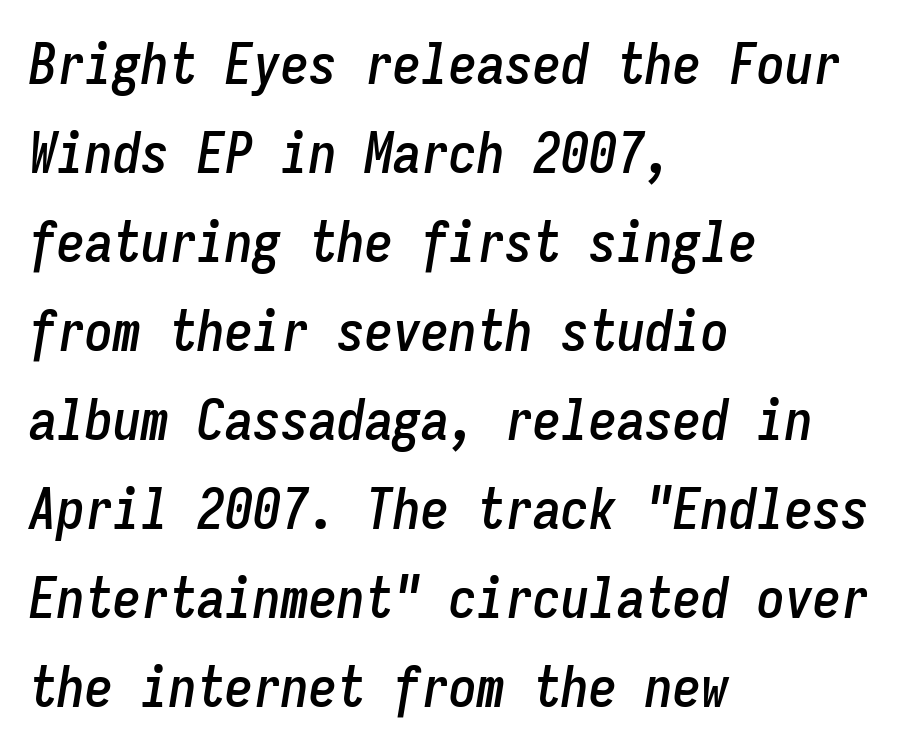
The image shows 56 px condensed type, italic (leaning right), monospaced; set left-aligned, normal line spacing (1.59x), normal letter spacing, not underlined; low stroke contrast and a medium x-height.
